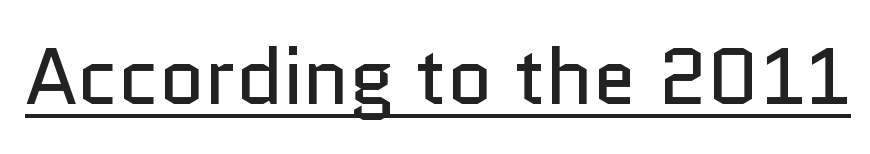
The image shows 79 px regular-weight sans-serif type, upright; set normal letter spacing, underlined; low stroke contrast and a medium x-height.
